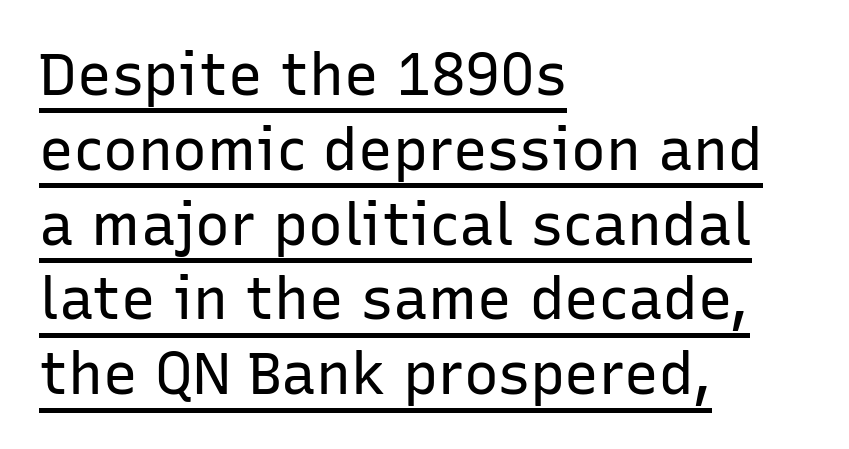
Q: Is the text bold? A: No.
Q: Is the text italic (slanted)? A: No, it is upright.
Q: Is the typeface a serif or a sans-serif typeface? A: Sans-serif.
Q: Is the text underlined? A: Yes.
Q: How is the paragraph aligned? A: Left-aligned.
Q: Is the spacing between letters normal or unusually wide? A: Normal.
Q: Is the spacing between lines tight, normal or loose? A: Normal.
Q: Width (condensed, normal, or wide)? A: Normal.
Q: Stroke contrast? A: Low.
Q: x-height? A: Medium.
Q: Monospaced? A: No.
